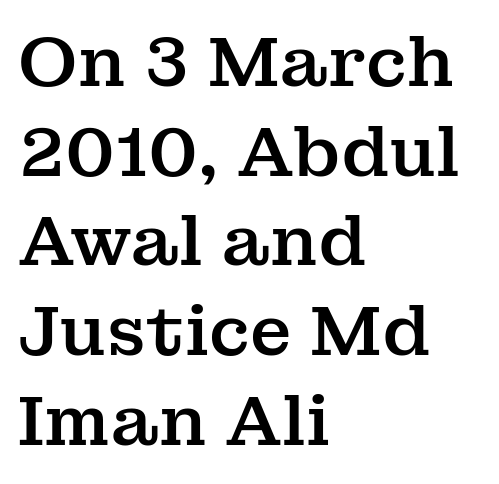
Q: Is the text italic (slanted)? A: No, it is upright.
Q: Is the typeface a serif or a sans-serif typeface? A: Serif.
Q: Is the text underlined? A: No.
Q: How is the paragraph aligned? A: Left-aligned.
Q: Is the spacing between letters normal or unusually wide? A: Normal.
Q: Is the spacing between lines tight, normal or loose? A: Normal.
Q: Width (condensed, normal, or wide)? A: Normal.
Q: Stroke contrast? A: Medium.
Q: x-height? A: Medium.
Q: Monospaced? A: No.
